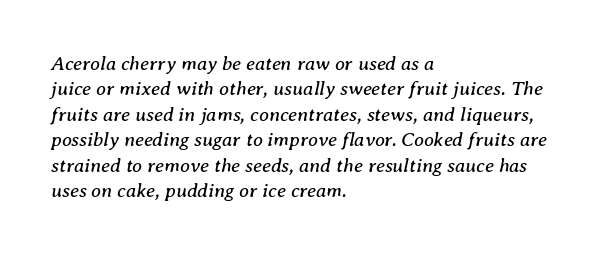
{"italic": "yes", "lean": "right", "slant_degrees": 8, "bold": "no", "underline": "no", "align": "left", "line_spacing": "normal", "line_spacing_ratio": 1.27, "letter_spacing": "normal", "letter_spacing_em": 0.0, "glyph_px": 20}
